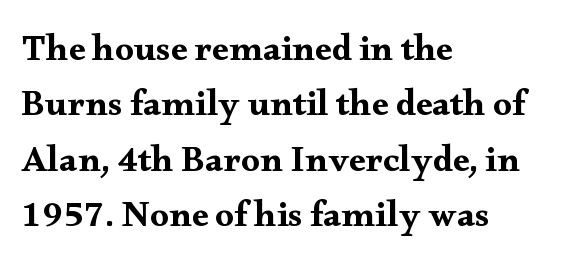
The horizontal fit of the characters is conventional and even. The letters advance in unequal steps, a hallmark of proportional type. Regarding serifs, this sample has them. Designer's note — italics off, roman on.
